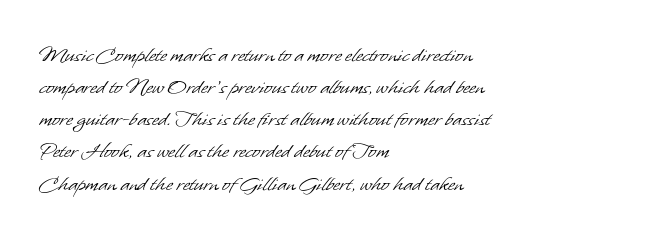
The image shows 24 px text type; set left-aligned, normal line spacing (1.34x), normal letter spacing, not underlined.
